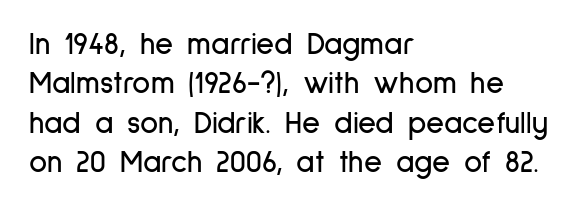
Q: Is the text italic (slanted)? A: No, it is upright.
Q: Is the typeface a serif or a sans-serif typeface? A: Sans-serif.
Q: Is the text underlined? A: No.
Q: How is the paragraph aligned? A: Left-aligned.
Q: Is the spacing between letters normal or unusually wide? A: Normal.
Q: Is the spacing between lines tight, normal or loose? A: Normal.
Q: Width (condensed, normal, or wide)? A: Condensed.
Q: Stroke contrast? A: Low.
Q: x-height? A: Medium.
Q: Monospaced? A: No.
